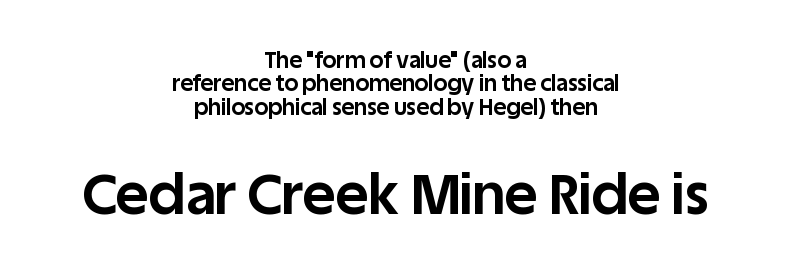
Q: Is the text bold? A: Yes.
Q: Is the text italic (slanted)? A: No, it is upright.
Q: Is the typeface a serif or a sans-serif typeface? A: Sans-serif.
Q: Is the text underlined? A: No.
Q: How is the paragraph aligned? A: Centered.
Q: Is the spacing between letters normal or unusually wide? A: Normal.
Q: Is the spacing between lines tight, normal or loose? A: Tight.
Q: Which block of text is set in a larger size, the first (top) or the second (bottom)? A: The second (bottom) one.
Q: Width (condensed, normal, or wide)? A: Normal.
Q: Stroke contrast? A: Low.
Q: x-height? A: Large.
Q: Monospaced? A: No.
